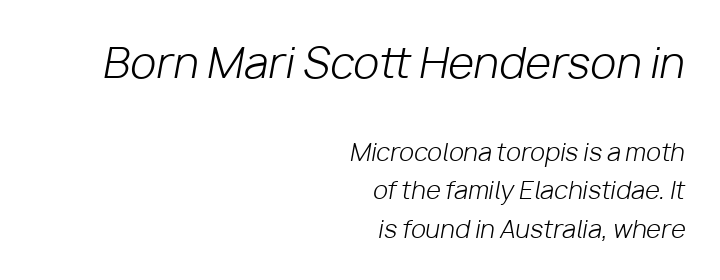
The image shows 42 px light type, italic (leaning right); set right-aligned, normal line spacing (1.6x), normal letter spacing, not underlined; the first (top) block is 1.75x larger; low stroke contrast and a medium x-height.
